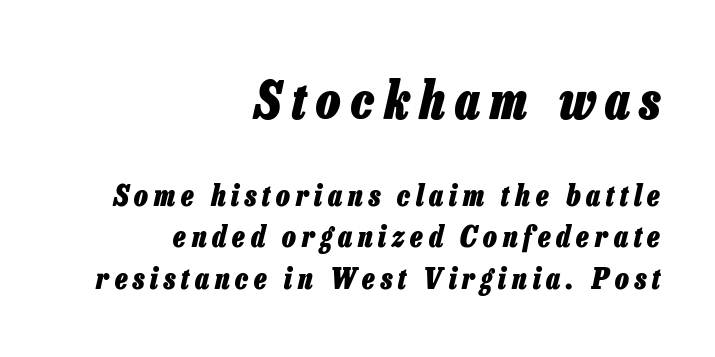
The image shows 51 px heavy, condensed type, italic (leaning right); set right-aligned, normal line spacing (1.43x), unusually wide letter spacing (+0.2 em), not underlined; the first (top) block is 1.76x larger; low stroke contrast and a medium x-height.
